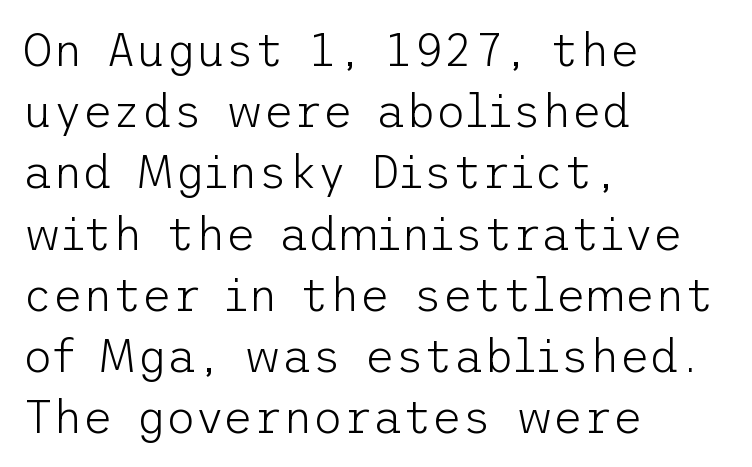
The image shows 46 px light sans-serif type, upright; set left-aligned, normal line spacing (1.33x), normal letter spacing, not underlined; low stroke contrast and a medium x-height.
